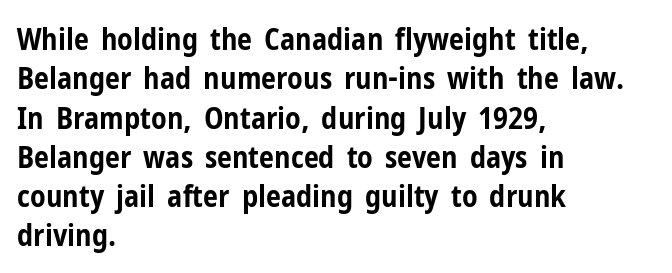
{"serif": "no", "italic": "no", "bold": "yes", "weight": "bold", "width": "condensed", "stroke_contrast": "low", "x_height": "medium", "monospaced": "no", "underline": "no", "align": "left", "line_spacing": "normal", "line_spacing_ratio": 1.31, "letter_spacing": "normal", "letter_spacing_em": 0.0, "glyph_px": 30}
